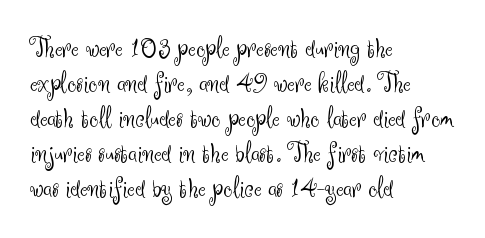
Q: Is the text bold? A: No.
Q: Is the text italic (slanted)? A: No, it is upright.
Q: Is the typeface a serif or a sans-serif typeface? A: Sans-serif.
Q: Is the text underlined? A: No.
Q: How is the paragraph aligned? A: Left-aligned.
Q: Is the spacing between letters normal or unusually wide? A: Normal.
Q: Width (condensed, normal, or wide)? A: Normal.
Q: Stroke contrast? A: Medium.
Q: x-height? A: Small.
Q: Monospaced? A: No.
